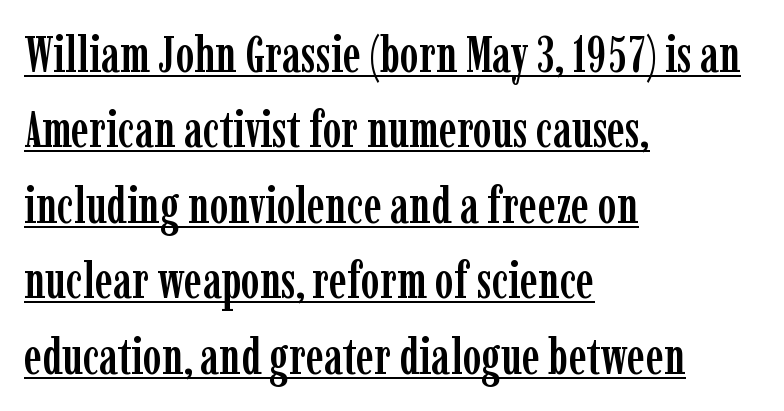
A typesetter would call this proportional, since set widths differ per character. The paragraph shown leans on its left margin. Leading matches the norm, producing a regular column. It's the straight-up-and-down kind of type.
